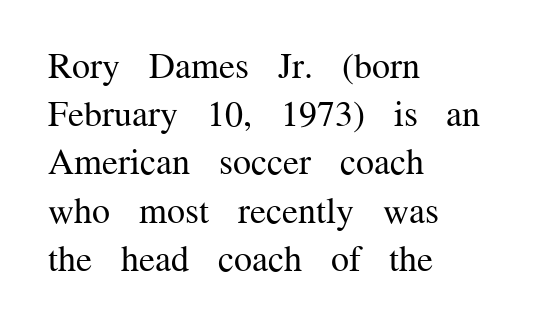
The image shows 36 px regular-weight serif type, upright; set left-aligned, normal line spacing (1.34x), normal letter spacing, not underlined; medium stroke contrast and a medium x-height.
